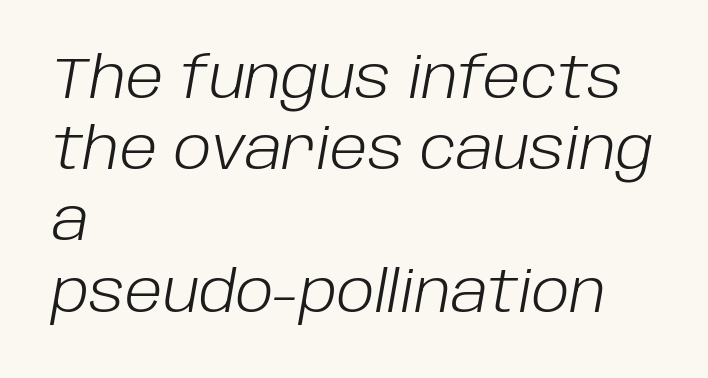
The passage shown is not underscored anywhere. Baseline-to-baseline distance is the conventional proportion of letter height. Vertical stems look standard width or narrower in stroke. The specimen reads as italic at a glance.
